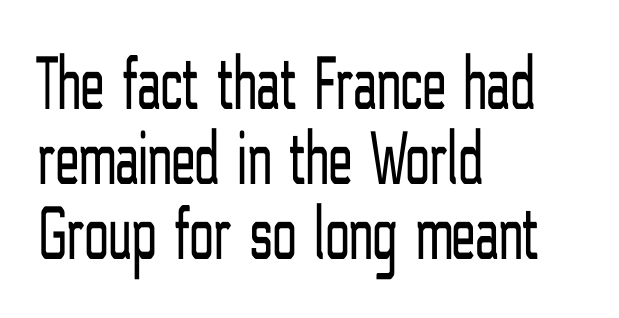
The image shows 78 px light, condensed sans-serif type, upright; set left-aligned, tight line spacing (0.96x), normal letter spacing, not underlined; low stroke contrast and a medium x-height.
